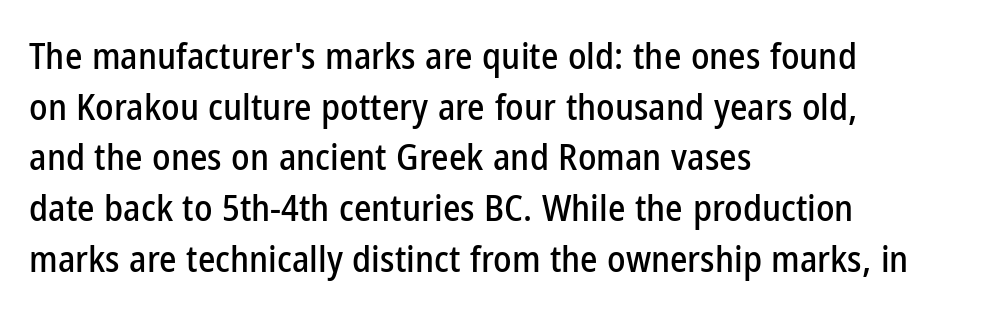
{"serif": "no", "italic": "no", "width": "condensed", "stroke_contrast": "low", "x_height": "medium", "monospaced": "no", "underline": "no", "align": "left", "line_spacing": "normal", "line_spacing_ratio": 1.37, "letter_spacing": "normal", "letter_spacing_em": 0.0, "glyph_px": 37}
